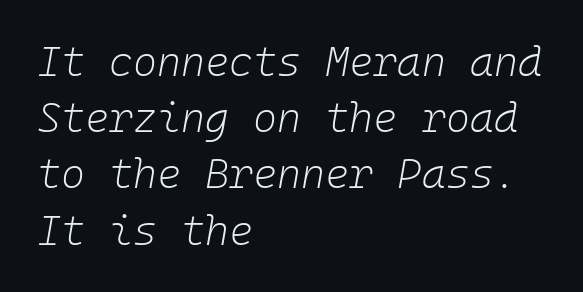
The image shows 41 px light type, italic (leaning right), monospaced; set left-aligned, normal line spacing (1.37x), normal letter spacing, not underlined; low stroke contrast and a medium x-height.
